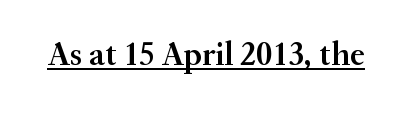
Q: Is the text bold? A: Semi-bold.
Q: Is the text italic (slanted)? A: No, it is upright.
Q: Is the typeface a serif or a sans-serif typeface? A: Serif.
Q: Is the text underlined? A: Yes.
Q: Is the spacing between letters normal or unusually wide? A: Normal.
Q: Width (condensed, normal, or wide)? A: Normal.
Q: Stroke contrast? A: Medium.
Q: x-height? A: Small.
Q: Monospaced? A: No.
